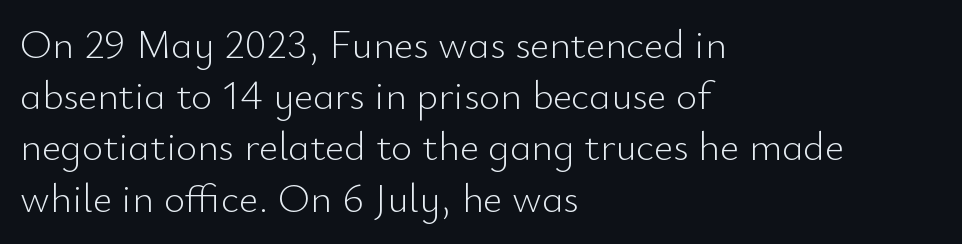
The image shows 41 px light sans-serif type, upright; set left-aligned, normal line spacing (1.25x), normal letter spacing, not underlined; low stroke contrast and a small x-height.
